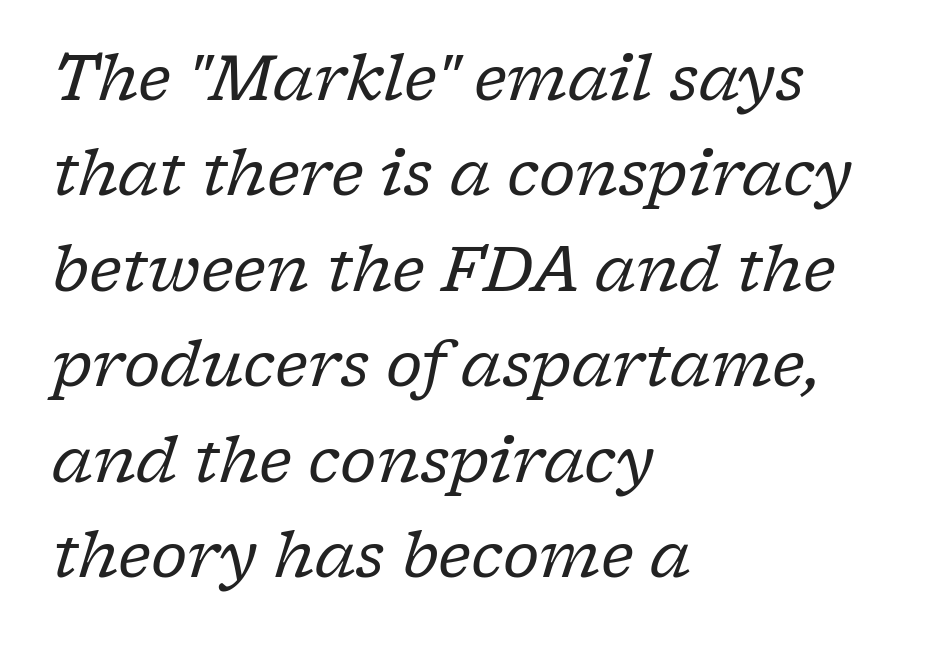
{"serif": "yes", "italic": "yes", "lean": "right", "slant_degrees": 17, "bold": "no", "weight": "regular", "width": "normal", "stroke_contrast": "low", "x_height": "medium", "monospaced": "no", "underline": "no", "align": "left", "line_spacing": "normal", "line_spacing_ratio": 1.54, "letter_spacing": "normal", "letter_spacing_em": 0.0, "glyph_px": 62}
